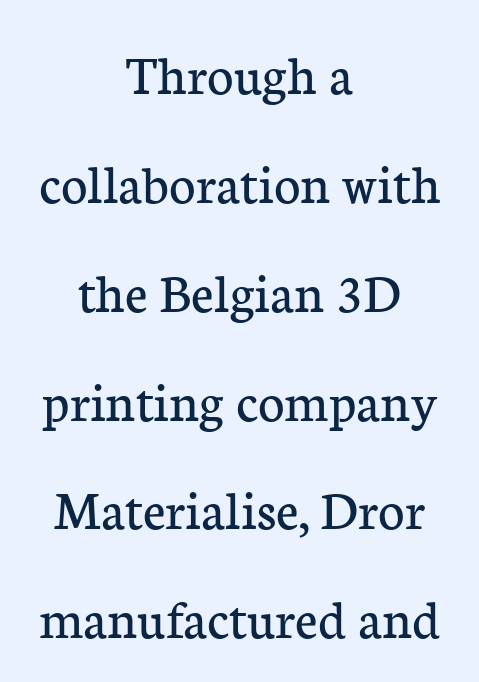
Spacing between characters is what you'd get straight out of the box. The font's upright variant was chosen for this text. If you folded the block vertically in half, each line would mirror itself in length. Ink coverage per letter is moderate at most. The rendering uses natural spacing where letterforms have individual widths.
